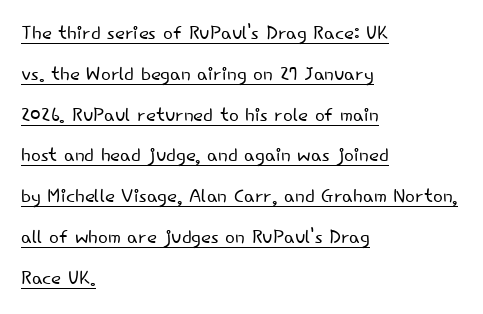
The image shows 26 px text type, upright; set left-aligned, normal line spacing (1.57x), normal letter spacing, underlined.
